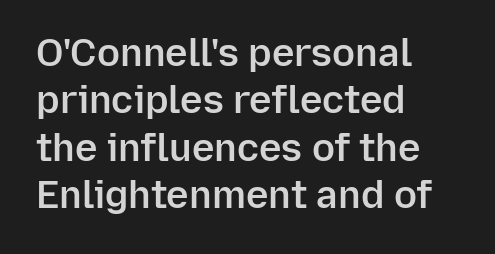
The gap between lines stays unmarked. Look at the stroke-to-counter ratio: somewhat heavy, a semibold. Italic? Not at all — the glyphs are vertical. You could not count columns in this text — the font is proportionally spaced. Compared with typical paragraphs, the rows here are spaced about the same.
